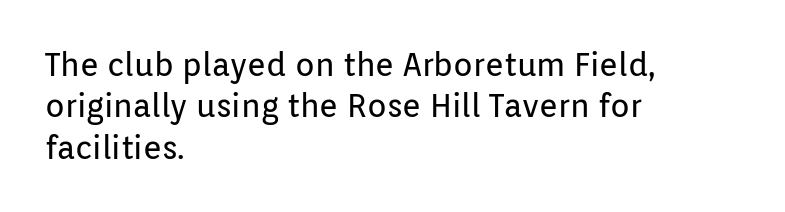
The image shows 32 px regular-weight sans-serif type, upright; set left-aligned, normal line spacing (1.29x), normal letter spacing, not underlined; low stroke contrast and a medium x-height.
